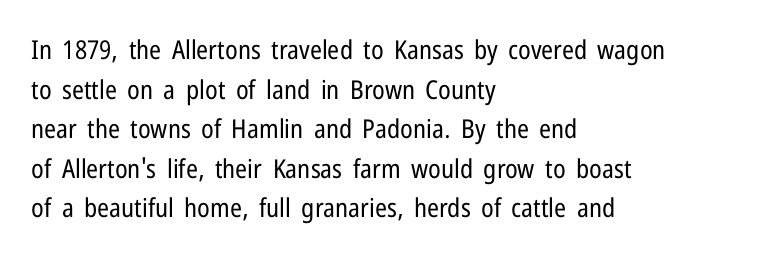
The image shows 26 px text type, upright; set left-aligned, normal line spacing (1.52x), normal letter spacing, not underlined.
